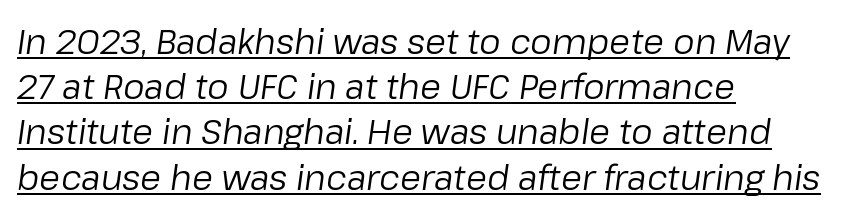
The image shows 34 px regular-weight type, italic (leaning right); set left-aligned, normal line spacing (1.33x), normal letter spacing, underlined; low stroke contrast and a medium x-height.
